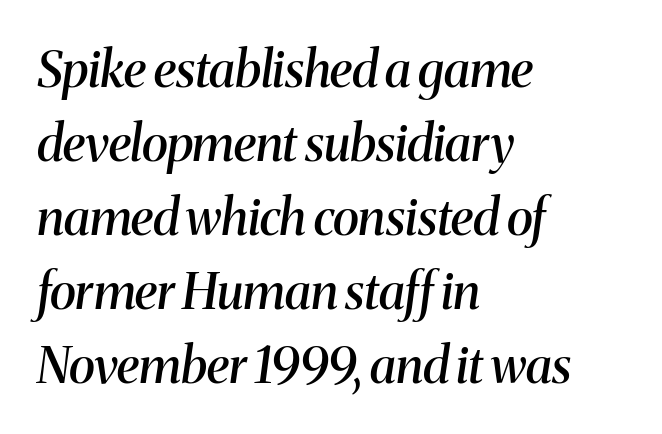
Does the copy run flush right? No — it runs flush left. Looks like regular typesetting: each glyph gets only the width it needs. Glance below the letters and you will spot only blank space. You can tell it's italic because the verticals aren't actually vertical. The characters display serif detailing at their extremities. This is moderately heavy type, rendered in semibold.
